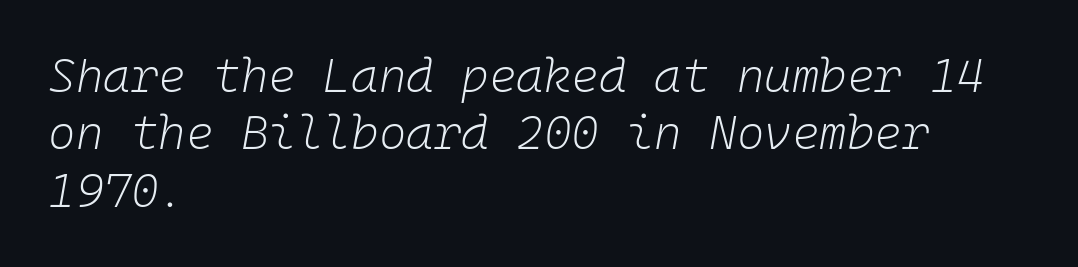
The image shows 47 px light type, italic (leaning right), monospaced; set left-aligned, line spacing 1.22x, normal letter spacing, not underlined; low stroke contrast and a medium x-height.
